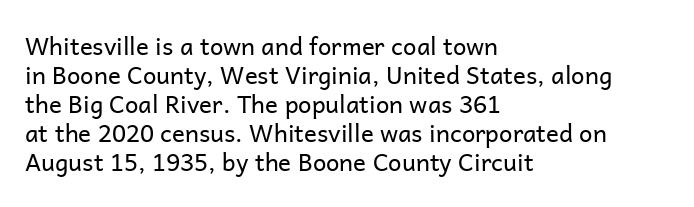
The strokes carry an ordinary text weight at most. Default kerning and tracking; the words read as compact shapes. The gap between lines stays unmarked. Does the lettering tilt? It doesn't — this is upright.
